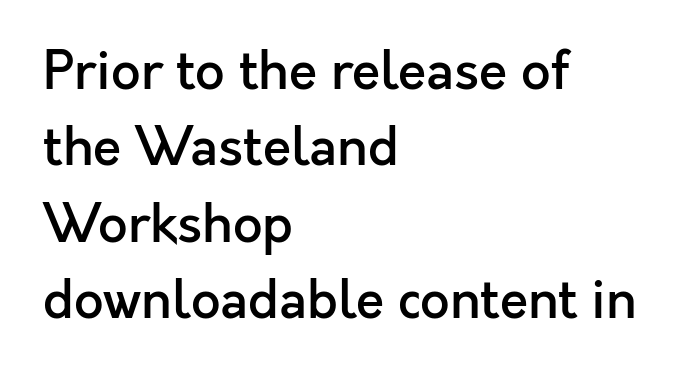
The image shows 52 px semibold sans-serif type, upright; set left-aligned, normal line spacing (1.47x), normal letter spacing, not underlined; a medium x-height.
